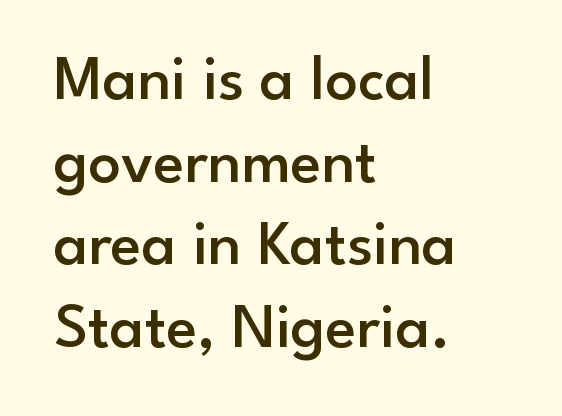
{"serif": "no", "italic": "no", "bold": "semi", "weight": "semibold", "width": "normal", "stroke_contrast": "low", "x_height": "small", "monospaced": "no", "underline": "no", "align": "left", "line_spacing": "normal", "line_spacing_ratio": 1.29, "letter_spacing": "normal", "letter_spacing_em": 0.0, "glyph_px": 64}
